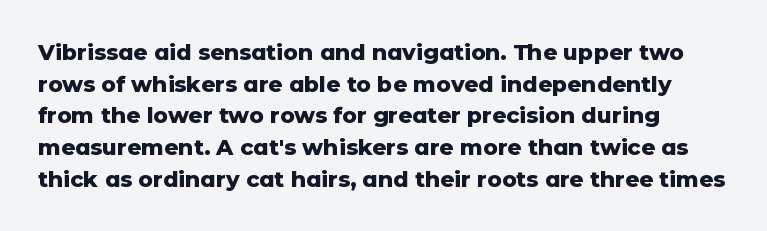
Q: Is the text bold? A: Yes.
Q: Is the text italic (slanted)? A: No, it is upright.
Q: Is the text underlined? A: No.
Q: How is the paragraph aligned? A: Left-aligned.
Q: Is the spacing between letters normal or unusually wide? A: Normal.
Q: Is the spacing between lines tight, normal or loose? A: Normal.
